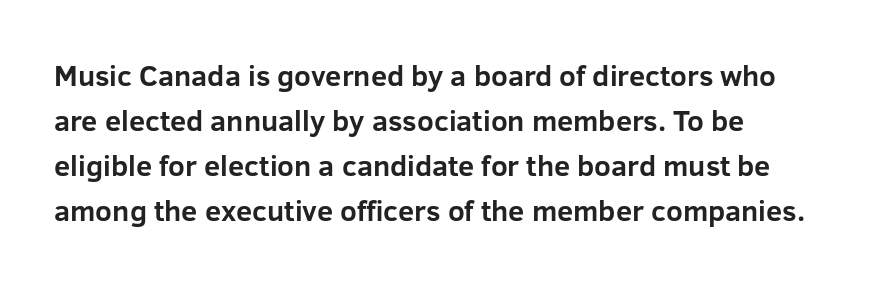
{"serif": "no", "italic": "no", "bold": "yes", "weight": "bold", "width": "normal", "stroke_contrast": "low", "x_height": "medium", "monospaced": "no", "underline": "no", "align": "left", "line_spacing": "normal", "line_spacing_ratio": 1.55, "letter_spacing": "normal", "letter_spacing_em": 0.0, "glyph_px": 29}
